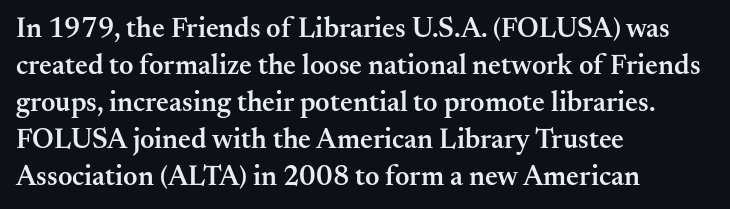
The axis of the letterforms is exactly vertical. The face used here is proportionally spaced, like ordinary book or web type. This sample keeps an unexceptional amount of space between lines. Observe the serifs anchoring each vertical stroke in this sample.
